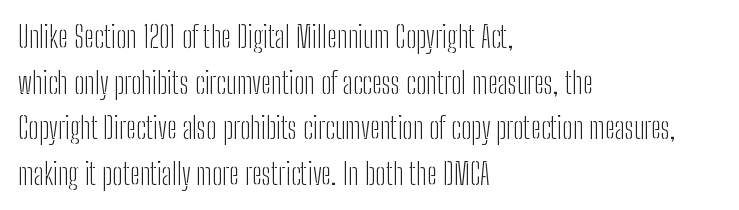
Q: Is the text bold? A: No.
Q: Is the text italic (slanted)? A: No, it is upright.
Q: Is the typeface a serif or a sans-serif typeface? A: Sans-serif.
Q: Is the text underlined? A: No.
Q: How is the paragraph aligned? A: Left-aligned.
Q: Is the spacing between letters normal or unusually wide? A: Normal.
Q: Is the spacing between lines tight, normal or loose? A: Normal.
Q: Width (condensed, normal, or wide)? A: Condensed.
Q: Stroke contrast? A: Low.
Q: x-height? A: Medium.
Q: Monospaced? A: No.
